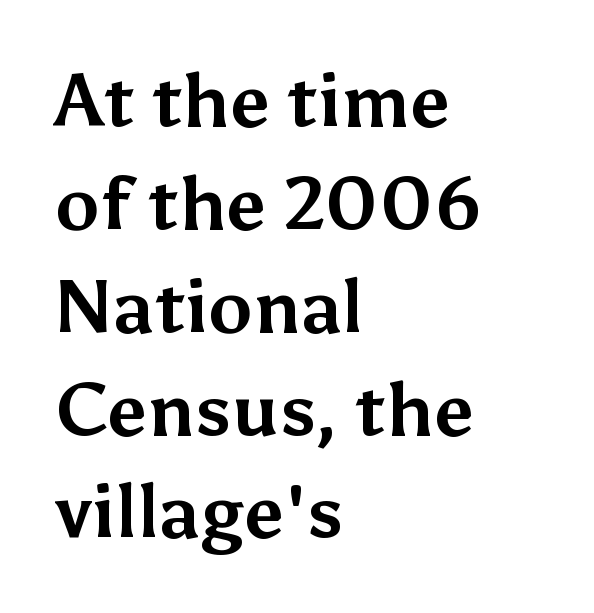
Grotesque or geometric, the face here clearly has no serifs. Lines of text with bare space underneath. You'd pick this weight for a headline — it's a proper bold. Do the letters lean? They stand straight.
